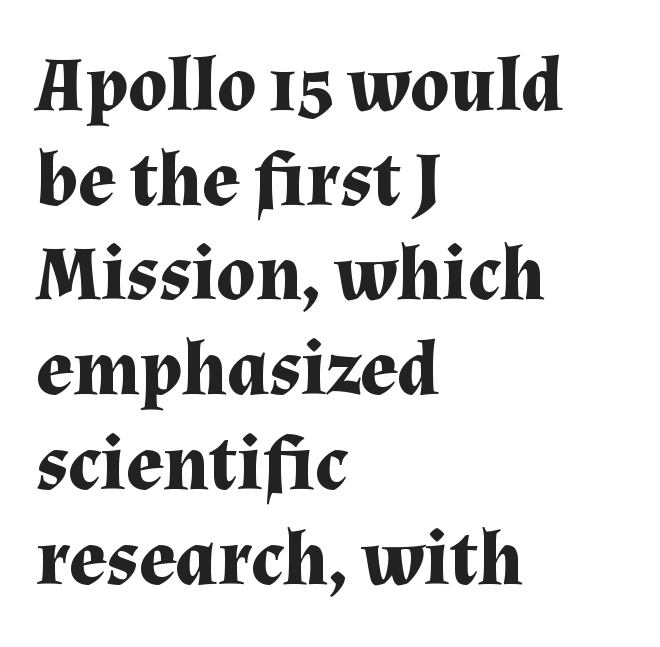
The image shows 77 px bold serif type, upright; set left-aligned, line spacing 1.23x, normal letter spacing, not underlined; medium stroke contrast and a medium x-height.
